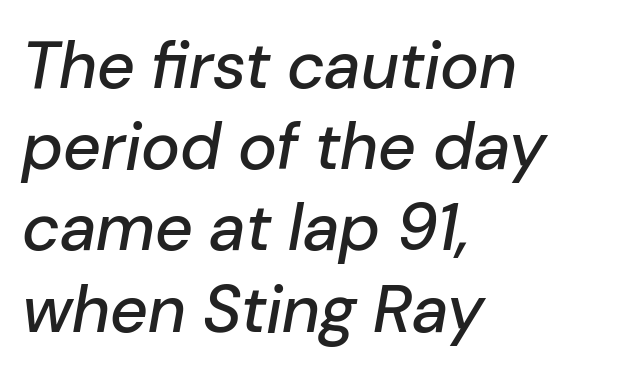
The image shows 66 px text type, italic (leaning right); set left-aligned, line spacing 1.23x, normal letter spacing, not underlined; low stroke contrast and a medium x-height.
